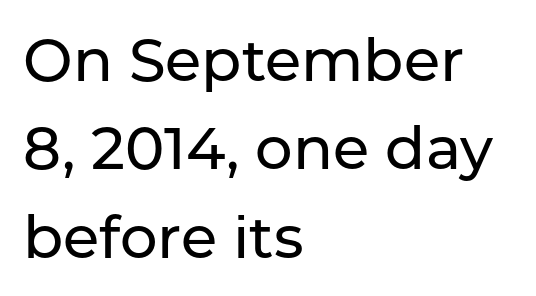
Q: Is the text italic (slanted)? A: No, it is upright.
Q: Is the typeface a serif or a sans-serif typeface? A: Sans-serif.
Q: Is the text underlined? A: No.
Q: How is the paragraph aligned? A: Left-aligned.
Q: Is the spacing between letters normal or unusually wide? A: Normal.
Q: Is the spacing between lines tight, normal or loose? A: Normal.
Q: Width (condensed, normal, or wide)? A: Normal.
Q: Stroke contrast? A: Low.
Q: x-height? A: Medium.
Q: Monospaced? A: No.
